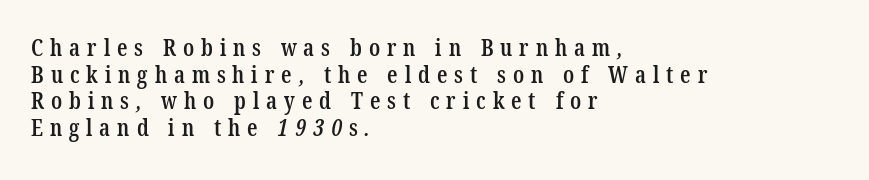
The image shows 23 px text type; set left-aligned, line spacing 1.16x, unusually wide letter spacing (+0.3 em), not underlined.
